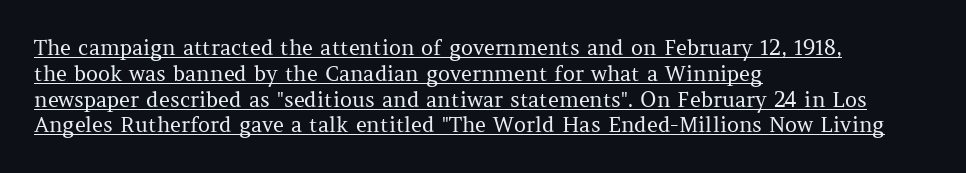
{"italic": "no", "bold": "no", "underline": "yes", "align": "left", "line_spacing_ratio": 1.23, "letter_spacing": "normal", "letter_spacing_em": 0.0, "glyph_px": 21}
